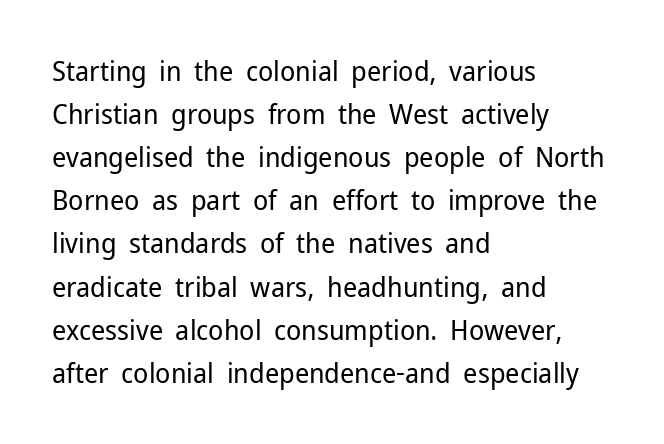
Q: Is the text bold? A: No.
Q: Is the text italic (slanted)? A: No, it is upright.
Q: Is the typeface a serif or a sans-serif typeface? A: Sans-serif.
Q: Is the text underlined? A: No.
Q: How is the paragraph aligned? A: Left-aligned.
Q: Is the spacing between letters normal or unusually wide? A: Normal.
Q: Is the spacing between lines tight, normal or loose? A: Normal.
Q: Width (condensed, normal, or wide)? A: Normal.
Q: Stroke contrast? A: Low.
Q: x-height? A: Medium.
Q: Monospaced? A: No.
